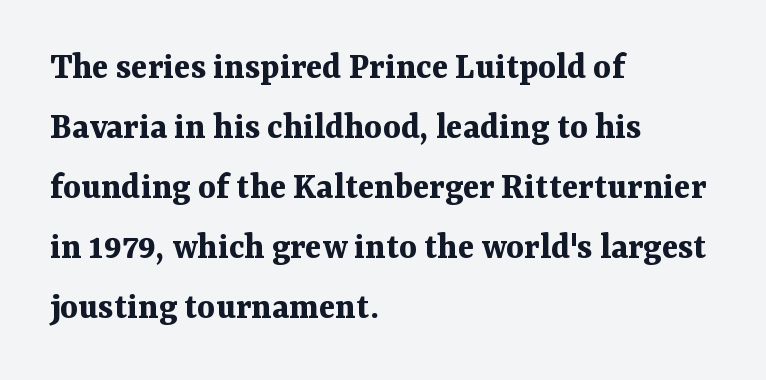
Q: Is the text bold? A: Yes.
Q: Is the text italic (slanted)? A: No, it is upright.
Q: Is the typeface a serif or a sans-serif typeface? A: Serif.
Q: Is the text underlined? A: No.
Q: How is the paragraph aligned? A: Left-aligned.
Q: Is the spacing between letters normal or unusually wide? A: Normal.
Q: Is the spacing between lines tight, normal or loose? A: Normal.
Q: Width (condensed, normal, or wide)? A: Normal.
Q: Stroke contrast? A: Medium.
Q: x-height? A: Medium.
Q: Monospaced? A: No.
